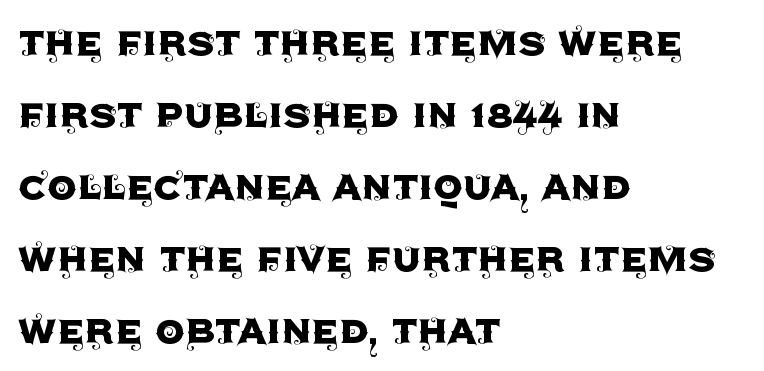
Q: Is the text italic (slanted)? A: No, it is upright.
Q: Is the typeface a serif or a sans-serif typeface? A: Sans-serif.
Q: Is the text underlined? A: No.
Q: How is the paragraph aligned? A: Left-aligned.
Q: Is the spacing between letters normal or unusually wide? A: Normal.
Q: Is the spacing between lines tight, normal or loose? A: Normal.
Q: Width (condensed, normal, or wide)? A: Normal.
Q: x-height? A: Large.
Q: Monospaced? A: No.
